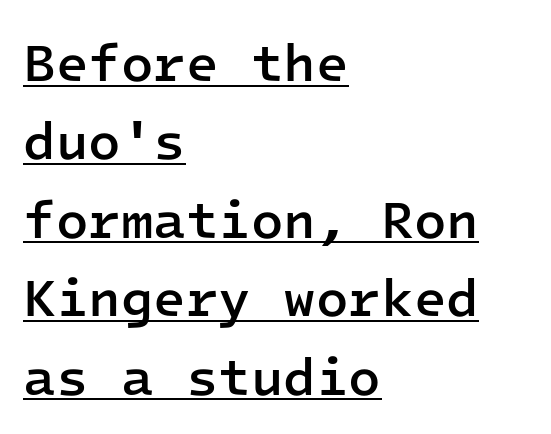
The rendering uses typewriter-style spacing with identical character cells. Here the glyphs are tracked normally, forming tight word shapes. The characters display no serif detailing; their extremities are plain. Rendered with straight, roman letterforms. Line beginnings align vertically; line endings do not.
